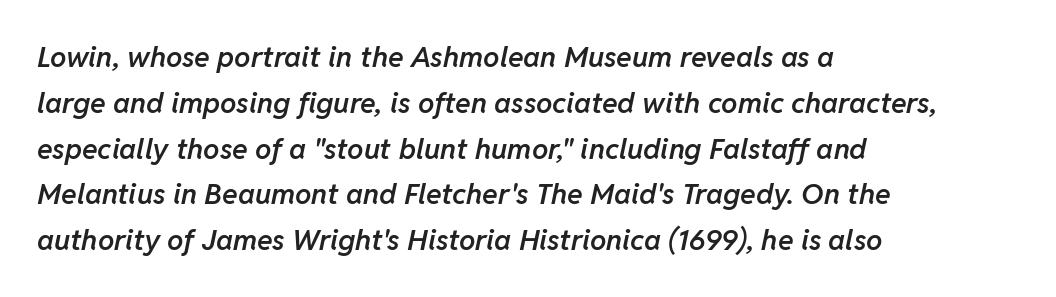
Q: Is the text bold? A: Semi-bold.
Q: Is the text italic (slanted)? A: Yes, it leans right by about 11 degrees.
Q: Is the text underlined? A: No.
Q: How is the paragraph aligned? A: Left-aligned.
Q: Is the spacing between letters normal or unusually wide? A: Normal.
Q: Is the spacing between lines tight, normal or loose? A: Normal.
Q: Width (condensed, normal, or wide)? A: Normal.
Q: Stroke contrast? A: Low.
Q: x-height? A: Medium.
Q: Monospaced? A: No.
